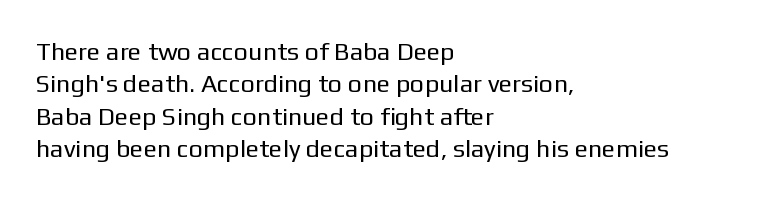
Q: Is the text bold? A: No.
Q: Is the text italic (slanted)? A: No, it is upright.
Q: Is the text underlined? A: No.
Q: How is the paragraph aligned? A: Left-aligned.
Q: Is the spacing between letters normal or unusually wide? A: Normal.
Q: Is the spacing between lines tight, normal or loose? A: Normal.
